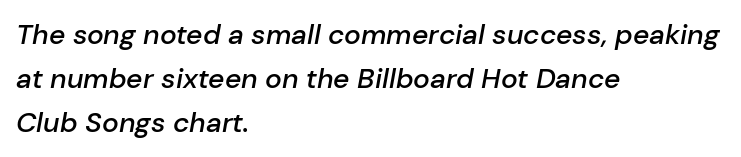
The image shows 28 px semibold type, italic (leaning right); set left-aligned, normal line spacing (1.57x), normal letter spacing, not underlined; low stroke contrast and a medium x-height.
